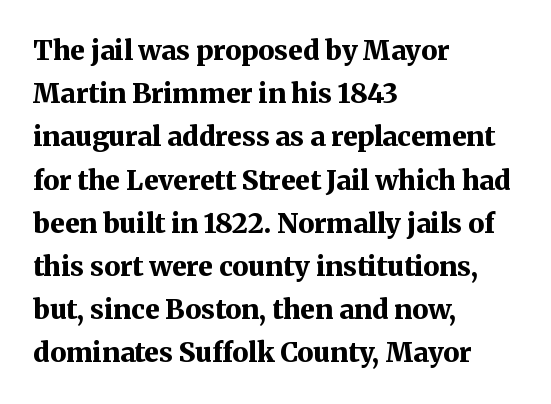
Layout note: lines flush left. Decoration check: the copy has no underline. Each new line begins a customary step beneath the previous one. The characters look thick and weighty, a clear bold. Do the letters lean? They stand straight.
